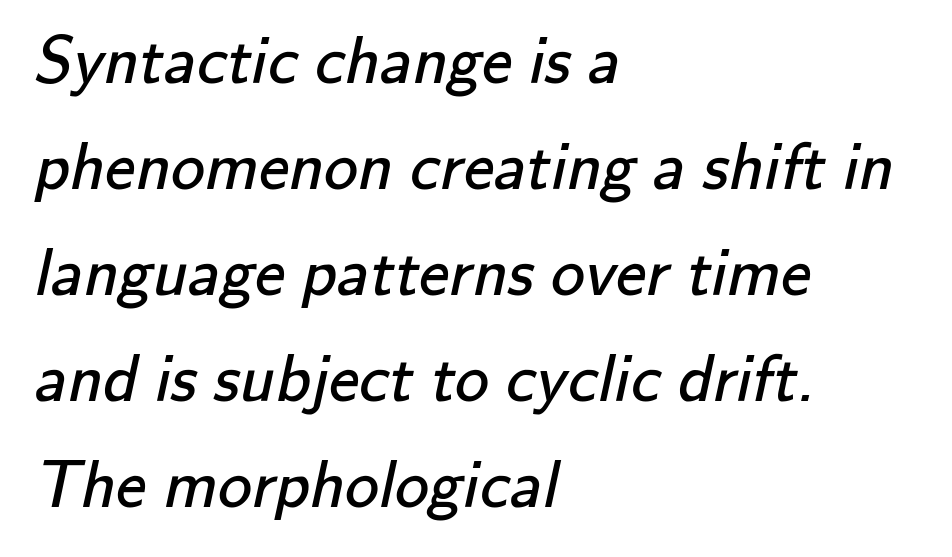
{"serif": "no", "bold": "no", "weight": "regular", "width": "normal", "stroke_contrast": "low", "x_height": "small", "monospaced": "no", "underline": "no", "align": "left", "line_spacing": "normal", "line_spacing_ratio": 1.56, "letter_spacing": "normal", "letter_spacing_em": 0.0, "glyph_px": 68}
